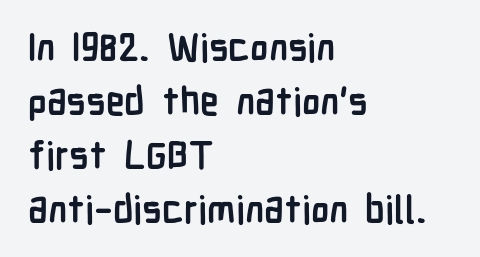
The typography opts for an upright posture over an oblique one. Each new line begins a customary step beneath the previous one. Set as a true bold cut, around the 700 mark. A clean baseline with only descenders dipping below it. Is this a sans? Yes — the strokes have no serifs.
